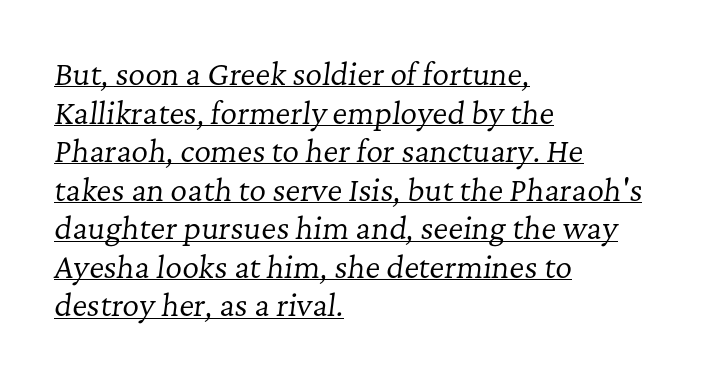
{"serif": "yes", "italic": "yes", "lean": "right", "slant_degrees": 7, "bold": "no", "weight": "regular", "width": "normal", "stroke_contrast": "low", "x_height": "medium", "monospaced": "no", "underline": "yes", "align": "left", "line_spacing": "normal", "line_spacing_ratio": 1.33, "letter_spacing": "normal", "letter_spacing_em": 0.0, "glyph_px": 29}
